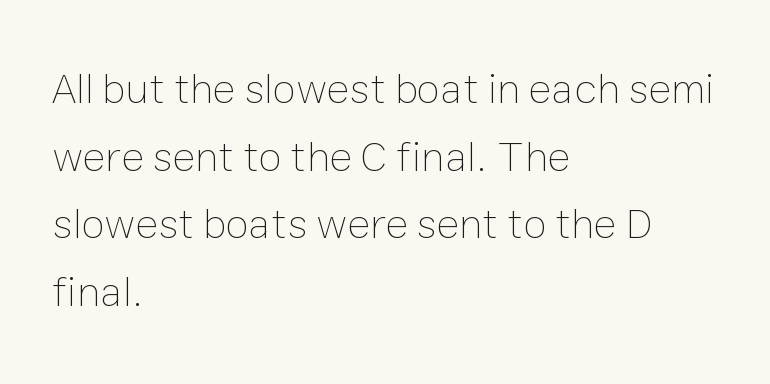
The zone under the glyphs is completely vacant. The strokes carry an ordinary text weight at most. Spacing verdict: proportional, widths tailored to each character. Honestly, the row spacing looks completely unremarkable. The horizontal fit of the characters is conventional and even.
